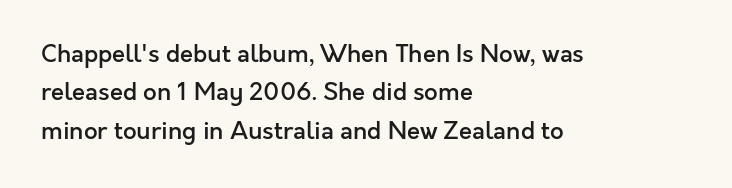
Q: Is the text bold? A: Semi-bold.
Q: Is the text italic (slanted)? A: No, it is upright.
Q: Is the text underlined? A: No.
Q: How is the paragraph aligned? A: Left-aligned.
Q: Is the spacing between letters normal or unusually wide? A: Normal.
Q: Is the spacing between lines tight, normal or loose? A: Normal.
